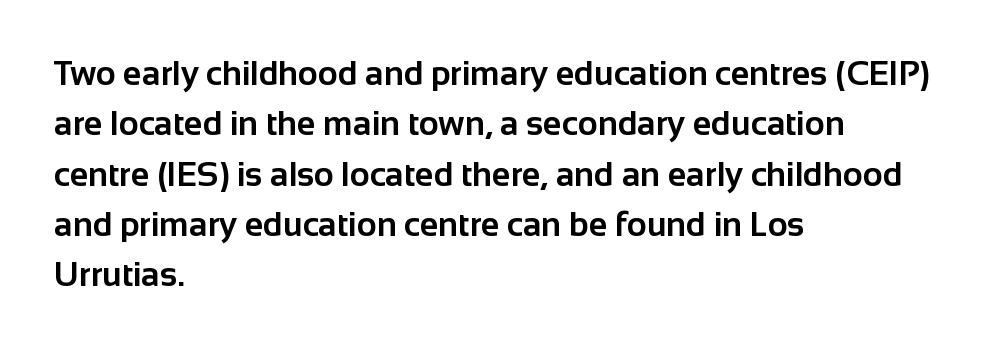
Q: Is the text bold? A: Yes.
Q: Is the text italic (slanted)? A: No, it is upright.
Q: Is the typeface a serif or a sans-serif typeface? A: Sans-serif.
Q: Is the text underlined? A: No.
Q: How is the paragraph aligned? A: Left-aligned.
Q: Is the spacing between letters normal or unusually wide? A: Normal.
Q: Is the spacing between lines tight, normal or loose? A: Normal.
Q: Width (condensed, normal, or wide)? A: Normal.
Q: Stroke contrast? A: Low.
Q: x-height? A: Medium.
Q: Monospaced? A: No.
